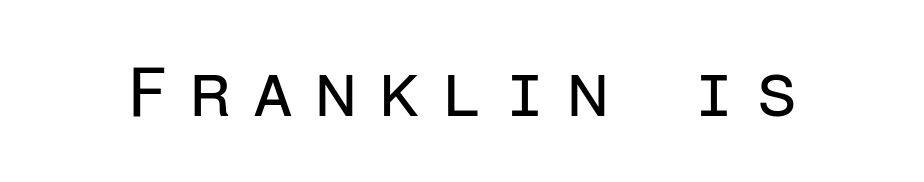
Q: Is the text bold? A: No.
Q: Is the text italic (slanted)? A: No, it is upright.
Q: Is the typeface a serif or a sans-serif typeface? A: Sans-serif.
Q: Is the text underlined? A: No.
Q: Is the spacing between letters normal or unusually wide? A: Unusually wide.
Q: Width (condensed, normal, or wide)? A: Normal.
Q: Stroke contrast? A: Low.
Q: x-height? A: Medium.
Q: Monospaced? A: Yes.
